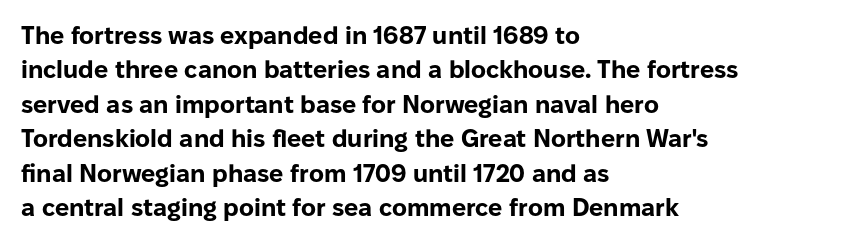
{"italic": "no", "bold": "yes", "underline": "no", "align": "left", "line_spacing": "normal", "line_spacing_ratio": 1.38, "letter_spacing": "normal", "letter_spacing_em": 0.0, "glyph_px": 25}
